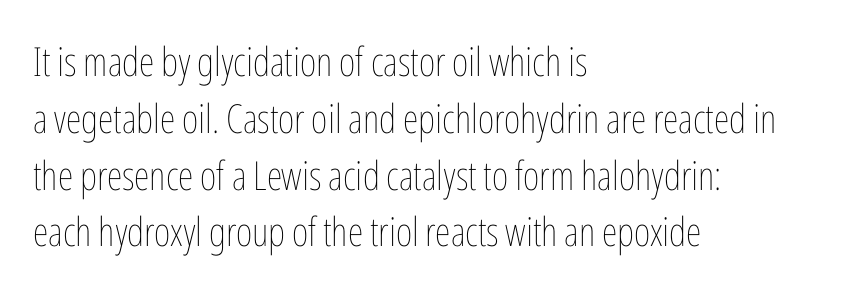
{"italic": "no", "bold": "no", "weight": "thin", "width": "condensed", "stroke_contrast": "low", "x_height": "medium", "monospaced": "no", "underline": "no", "align": "left", "line_spacing": "normal", "line_spacing_ratio": 1.42, "letter_spacing": "normal", "letter_spacing_em": 0.0, "glyph_px": 40}
